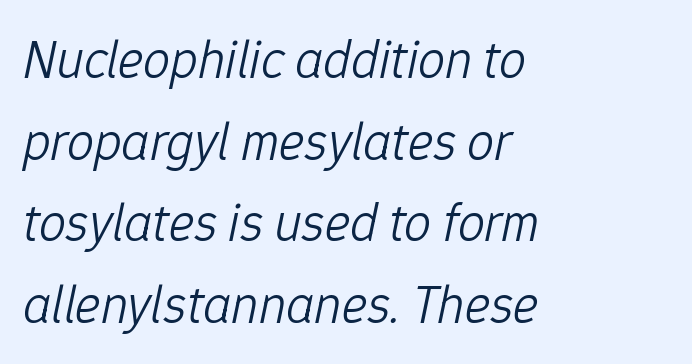
This reads as an unemphasized weight, regular at the heaviest. This sample has the flowing, uneven cadence of proportional lettering. Each line starts at the same left margin while the right side varies. The type is set solid horizontally, with unmodified tracking.
